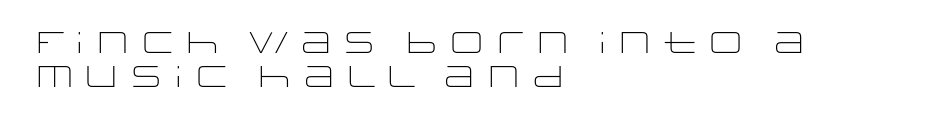
{"serif": "no", "italic": "no", "bold": "no", "weight": "light", "width": "wide", "stroke_contrast": "low", "x_height": "large", "monospaced": "no", "underline": "no", "align": "left", "line_spacing": "tight", "line_spacing_ratio": 1.14, "letter_spacing": "normal", "letter_spacing_em": 0.0, "glyph_px": 30}
